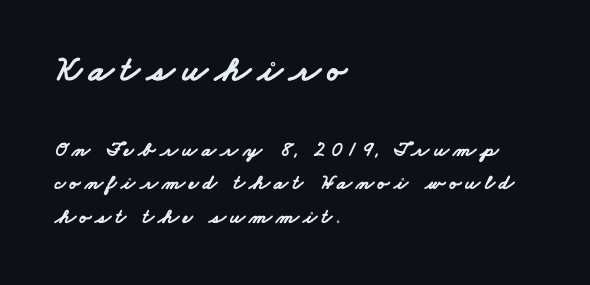
The image shows 36 px bold, wide sans-serif type; set left-aligned, normal line spacing (1.59x), unusually wide letter spacing (+0.2 em), not underlined; the first (top) block is 1.71x larger; low stroke contrast and a small x-height.
